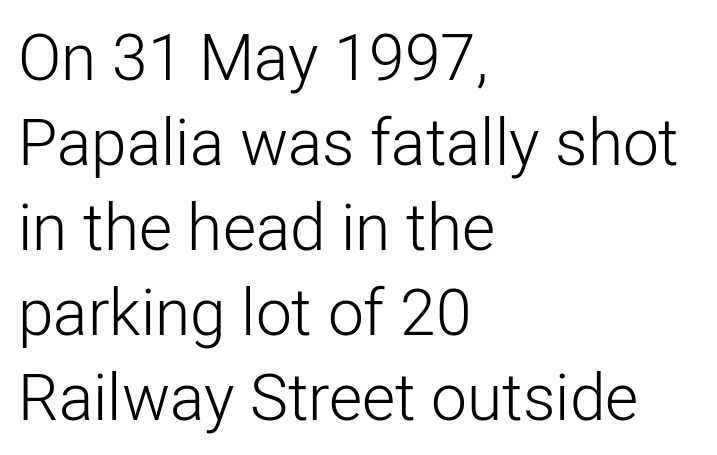
Each stroke keeps to a modest, everyday thickness or less. Style check: upright. Stroke terminals: plain, sans-serif. Bare-footed words on every line. This sample keeps an unexceptional amount of space between lines.
